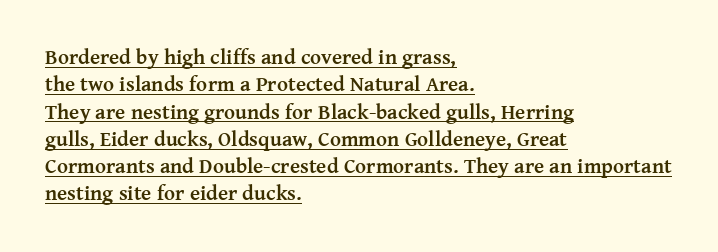
Line beginnings align vertically; line endings do not. Words appear dense and cohesive because spacing is normal. These lines sit exactly where default settings would place them. Weight: bold. A roman cut, with each character standing at attention. The glyphs are accompanied by a horizontal stroke just below them.
